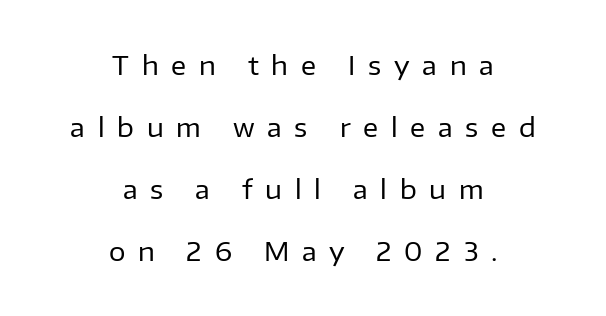
These lines have a slow, spaced-out rhythm from letter to letter. The cut favours lightness, reaching ordinary text weight at its darkest. Nobody drew a line under any word here. You can tell it's not italic because the verticals are truly vertical.
